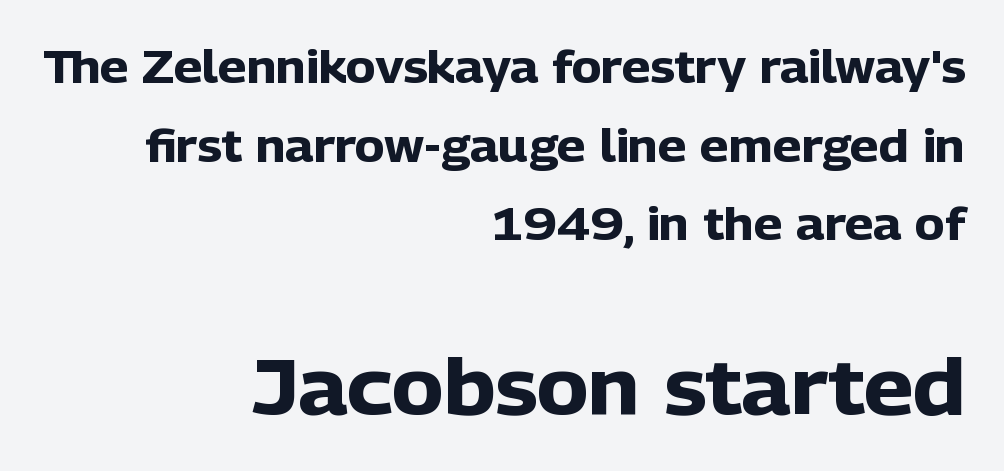
The image shows 78 px heavy sans-serif type, upright; set right-aligned, line spacing 1.75x, normal letter spacing, not underlined; the second (bottom) block is 1.73x larger; low stroke contrast and a medium x-height.
